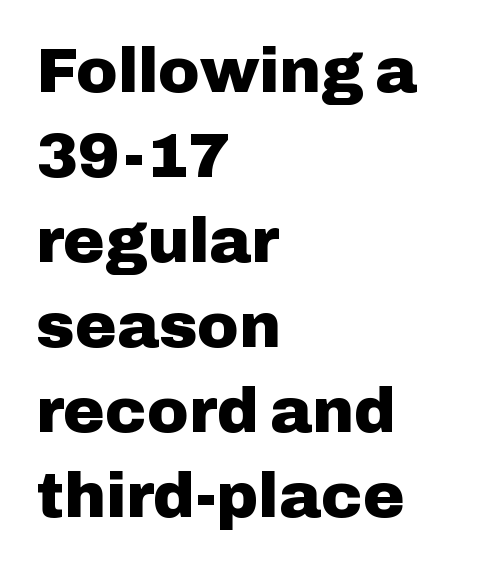
Has an underline been added? It has not. Is the letter spacing exaggerated? No — it looks like the ordinary default. Notice how thick the strokes are: this is what a full bold looks like. Proportional: the letters do not fall into vertical columns. A roman cut, with each character standing at attention.
